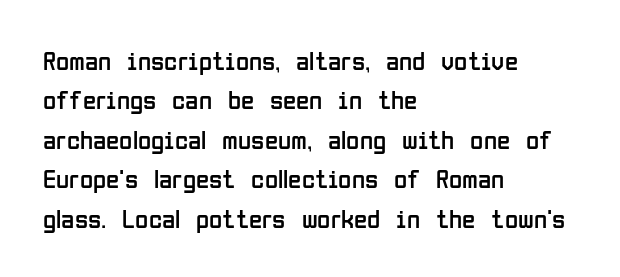
{"italic": "no", "bold": "no", "underline": "no", "align": "left", "line_spacing": "normal", "line_spacing_ratio": 1.46, "letter_spacing": "normal", "letter_spacing_em": 0.0, "glyph_px": 27}
